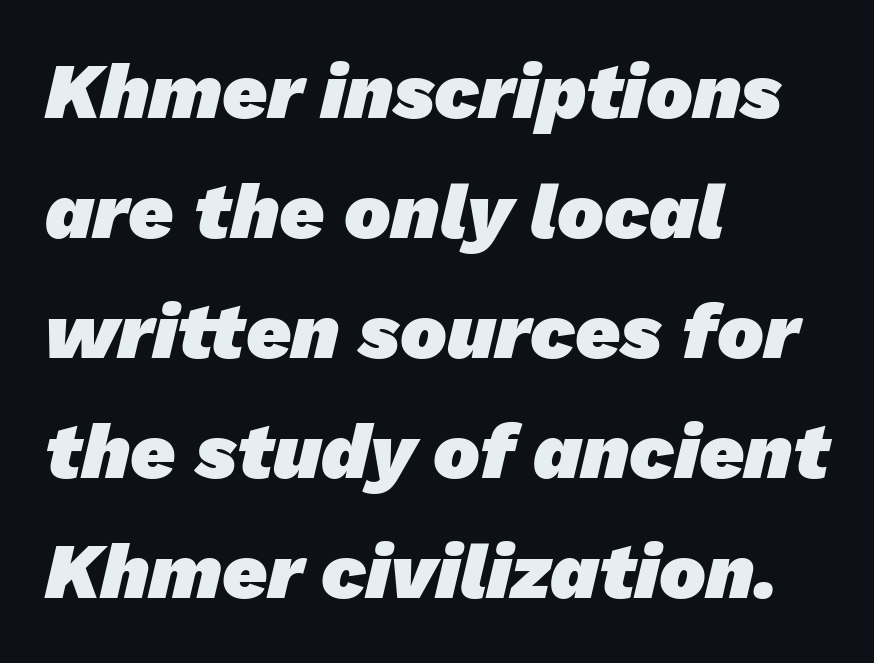
Q: Is the text bold? A: Yes.
Q: Is the typeface a serif or a sans-serif typeface? A: Sans-serif.
Q: Is the text underlined? A: No.
Q: How is the paragraph aligned? A: Left-aligned.
Q: Is the spacing between letters normal or unusually wide? A: Normal.
Q: Is the spacing between lines tight, normal or loose? A: Normal.
Q: Width (condensed, normal, or wide)? A: Normal.
Q: Stroke contrast? A: Low.
Q: x-height? A: Medium.
Q: Monospaced? A: No.
